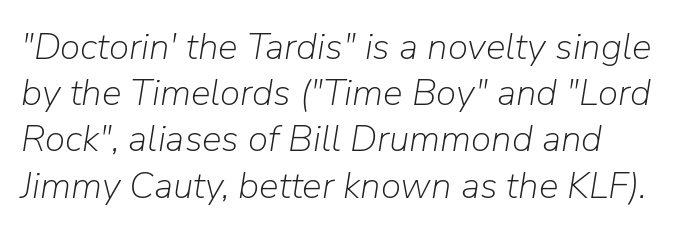
This sample has the flowing, uneven cadence of proportional lettering. Rows of type keep a routine distance in the vertical direction. Observe the ordinary spacing: letters are neighbours, not strangers. The rendering applies a slant to the glyphs. Each stroke keeps to a modest, everyday thickness or less. No word sits above an underline.
